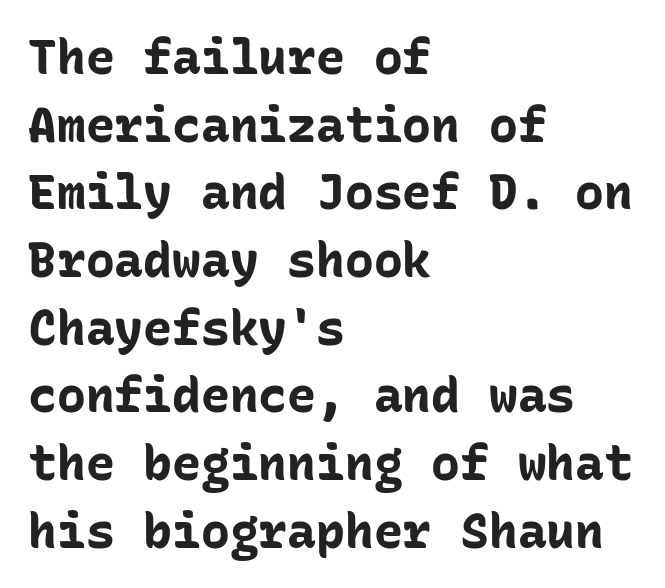
The image shows 48 px bold sans-serif type, upright, monospaced; set left-aligned, normal line spacing (1.41x), normal letter spacing, not underlined; low stroke contrast and a medium x-height.
